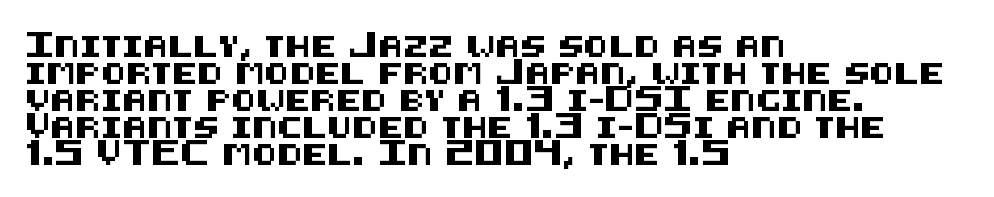
No word sits above an underline. Rendered with straight, roman letterforms. A typesetter would call this leading conventional body-copy spacing. Nothing unusual about the tracking: characters are spaced as the font intends. Line starts are locked; line ends wander.
